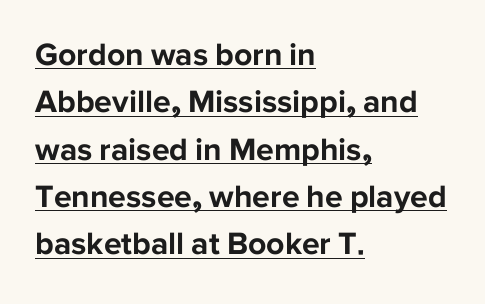
Notice how a bar underscores the lettering throughout. These lines were composed using upright roman letters. Observe the absence of serifs on each vertical stroke in this sample. Caption: bold face, heavy strokes. Each line starts at the same left margin while the right side varies. Inter-character spacing is left at the font's built-in metrics.
